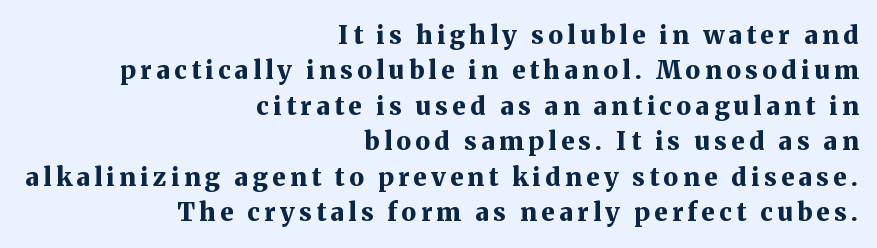
Q: Is the text bold? A: Yes.
Q: Is the text italic (slanted)? A: No, it is upright.
Q: Is the text underlined? A: No.
Q: How is the paragraph aligned? A: Right-aligned.
Q: Is the spacing between lines tight, normal or loose? A: Normal.
